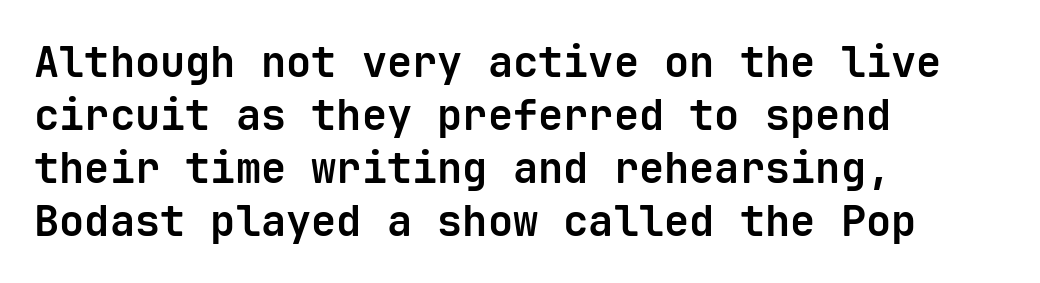
Q: Is the text bold? A: Yes.
Q: Is the text italic (slanted)? A: No, it is upright.
Q: Is the typeface a serif or a sans-serif typeface? A: Sans-serif.
Q: Is the text underlined? A: No.
Q: How is the paragraph aligned? A: Left-aligned.
Q: Is the spacing between letters normal or unusually wide? A: Normal.
Q: Is the spacing between lines tight, normal or loose? A: Normal.
Q: Width (condensed, normal, or wide)? A: Normal.
Q: Stroke contrast? A: Low.
Q: x-height? A: Medium.
Q: Monospaced? A: Yes.
